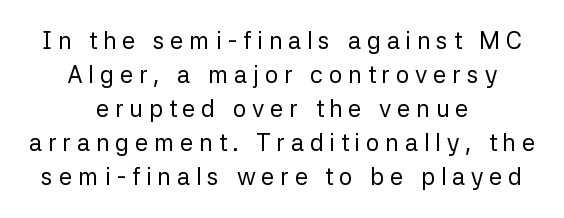
The image shows 24 px text type, upright; set centered, normal line spacing (1.42x), unusually wide letter spacing (+0.24 em), not underlined.
